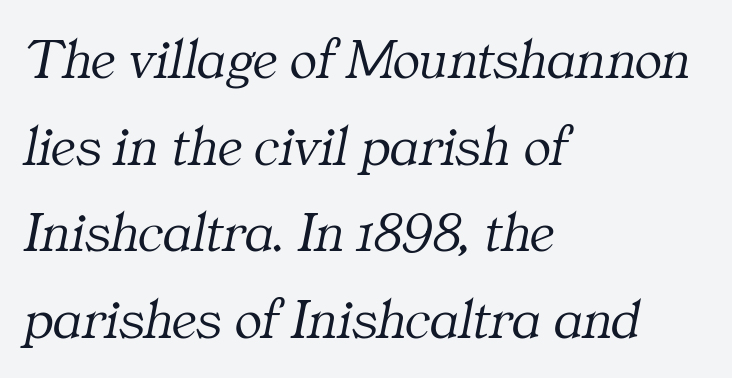
Horizontally, the lines are justified to the leading edge only. This is serif lettering, the kind often seen in printed books. The space between consecutive lines is moderate. Lines of text with bare space underneath. Nothing unusual about the tracking: characters are spaced as the font intends.
